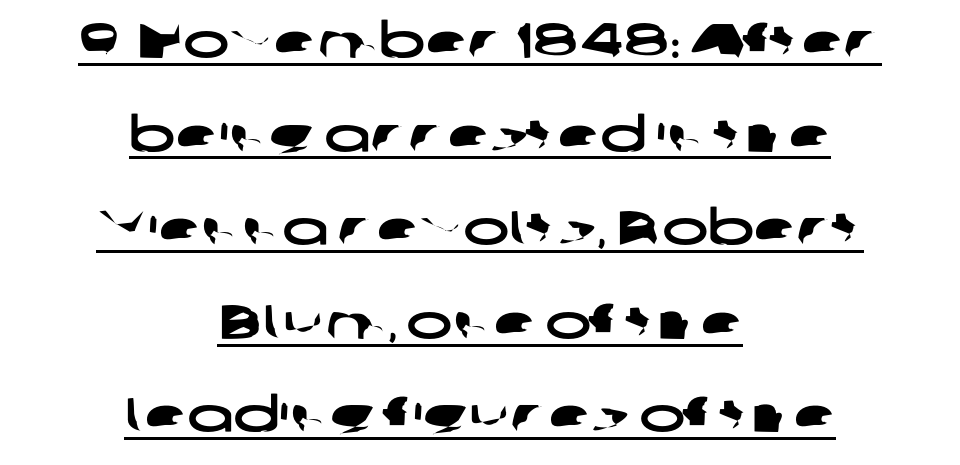
The image shows 49 px wide sans-serif type; set centered, loose line spacing (1.91x), normal letter spacing, underlined; low stroke contrast and a medium x-height.
